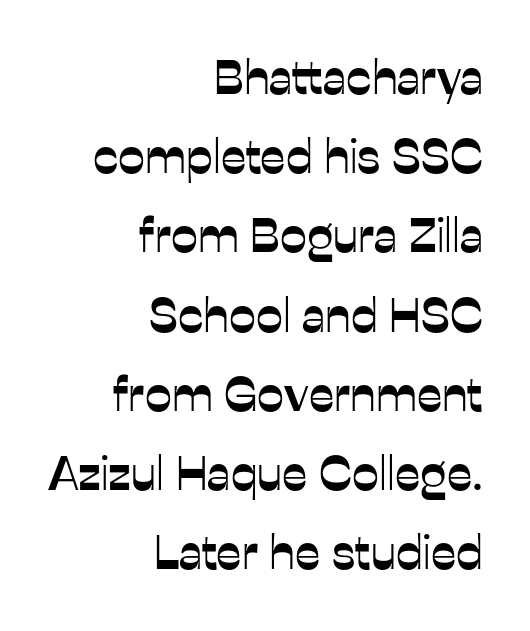
Line endings align vertically; line beginnings do not. The face used here is a sans, in the tradition of grotesques and geometrics. Ordinary non-slanted type is in use. The area under the type is left untouched.
